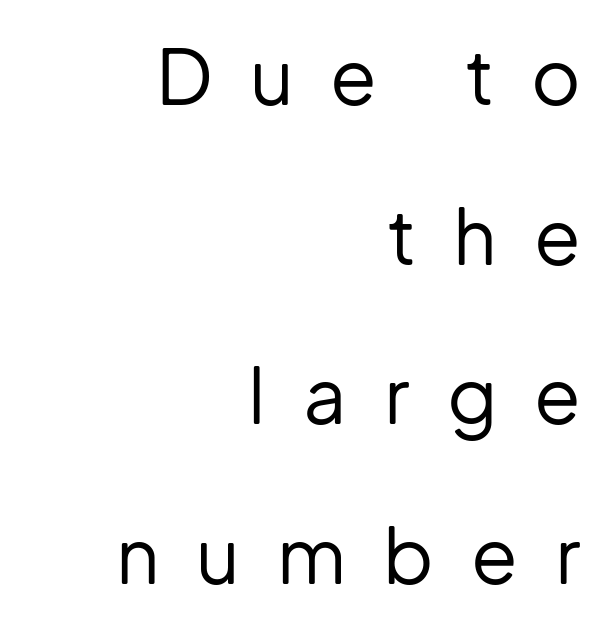
Descenders are the only things crossing below the line. Every character sits straight up, as roman type does. Varying glyph widths throughout — classic text-font behaviour. In CSS terms this would be text-align: right. Caption: expanded tracking, letters set apart.
